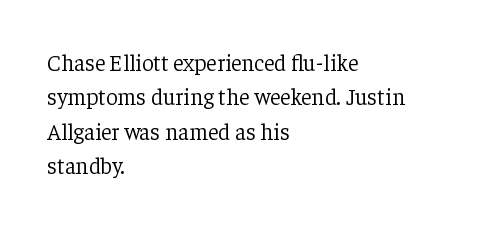
Observe the ordinary spacing: letters are neighbours, not strangers. Only glyphs here, with clear space below each row. Honestly, the row spacing looks completely unremarkable. No letter is thick-stroked: the sample isn't bold.
